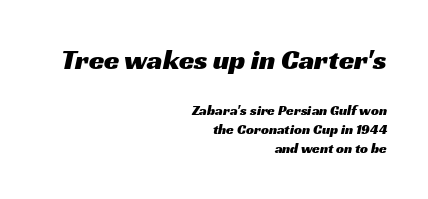
{"serif": "no", "width": "wide", "stroke_contrast": "medium", "x_height": "medium", "monospaced": "no", "underline": "no", "align": "right", "line_spacing": "normal", "line_spacing_ratio": 1.35, "letter_spacing": "normal", "letter_spacing_em": 0.0, "larger_block": "first", "size_ratio": 2.0, "glyph_px": 28}
